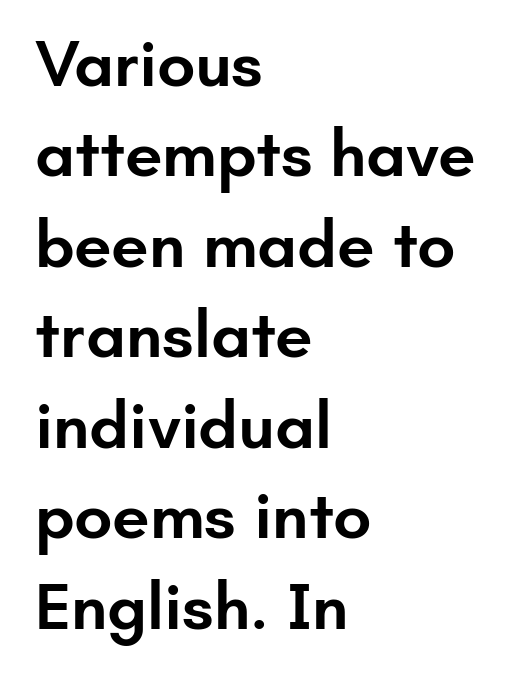
A fair bit of extra ink — the face is semibold, not bold. The foot of each line stays bare and open. The lettering stays uniformly vertical, giving the passage a roman look. Classification — sans serif. Leftover space on each line is placed entirely after the last word.
